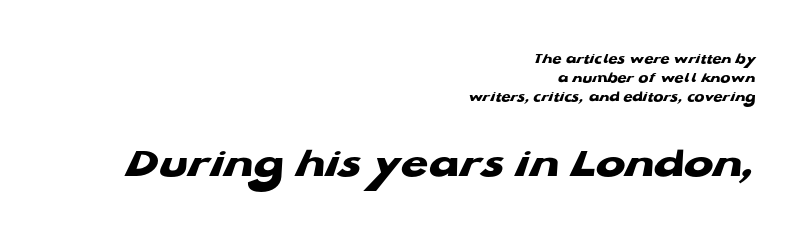
{"serif": "no", "bold": "yes", "weight": "heavy", "width": "wide", "stroke_contrast": "low", "x_height": "medium", "monospaced": "no", "underline": "no", "align": "right", "line_spacing": "normal", "line_spacing_ratio": 1.26, "letter_spacing": "normal", "letter_spacing_em": 0.0, "larger_block": "second", "size_ratio": 2.93, "glyph_px": 44}
